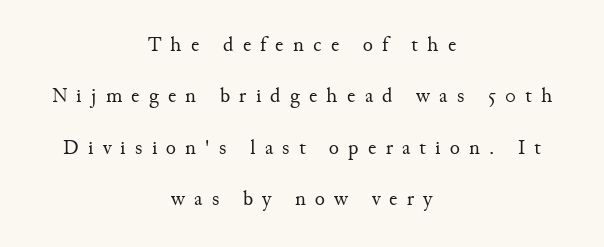
{"italic": "no", "bold": "no", "underline": "no", "align": "center", "line_spacing": "loose", "line_spacing_ratio": 2.45, "letter_spacing": "wide", "letter_spacing_em": 0.44, "glyph_px": 21}
